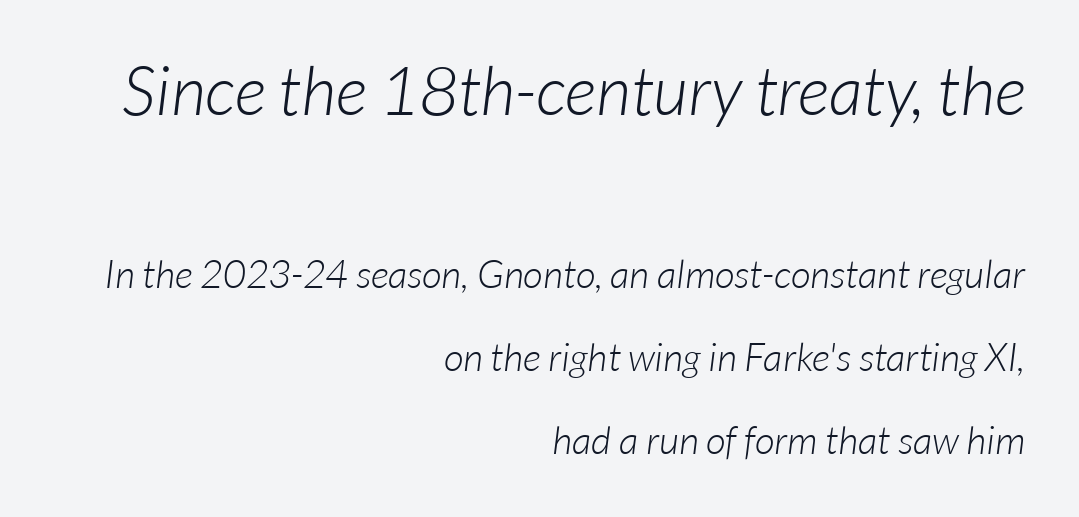
The image shows 68 px light sans-serif type; set right-aligned, loose line spacing (2.13x), normal letter spacing, not underlined; the first (top) block is 1.74x larger; low stroke contrast and a medium x-height.
